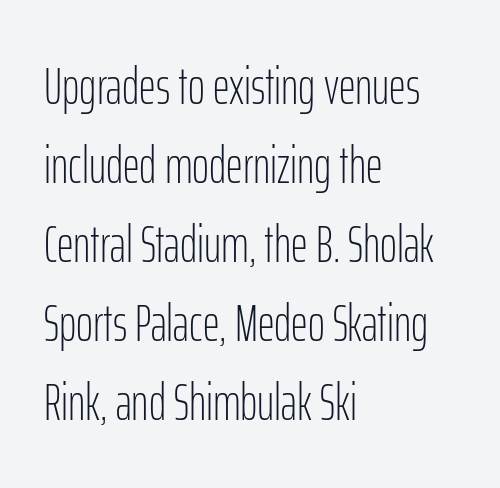
Character widths vary here, with narrow letters taking less room than wide ones. What's the leading like? Ordinary, nothing unusual. The letterforms sit shoulder to shoulder at normal distance. Counters stay open thanks to moderate or lighter strokes. These lines are composed in type without serifs. The words here are not underlined.
